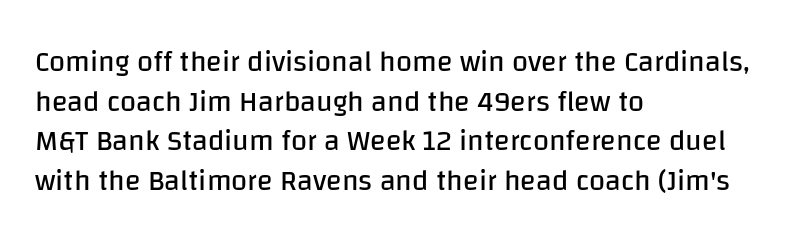
The image shows 29 px regular-weight sans-serif type, upright; set left-aligned, normal line spacing (1.37x), normal letter spacing, not underlined; low stroke contrast and a large x-height.
